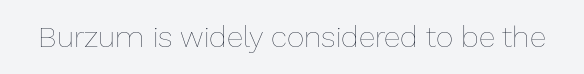
Q: Is the text bold? A: No.
Q: Is the text italic (slanted)? A: No, it is upright.
Q: Is the text underlined? A: No.
Q: Is the spacing between letters normal or unusually wide? A: Normal.
Q: Width (condensed, normal, or wide)? A: Normal.
Q: Stroke contrast? A: Low.
Q: x-height? A: Medium.
Q: Monospaced? A: No.
